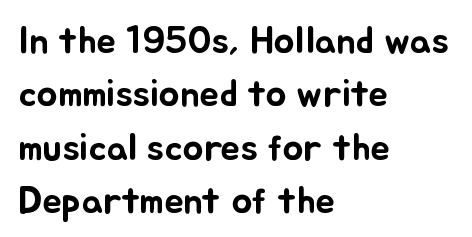
Reading down the block, your eye returns to a fixed left position each line. The face used here is proportionally spaced, like ordinary book or web type. Decoration check: the copy has no underline. Whoever set this chose a conventional vertical rhythm.
